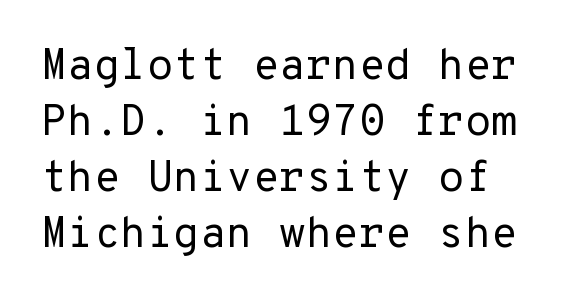
The image shows 43 px regular-weight sans-serif type, upright; set normal line spacing (1.3x), normal letter spacing, not underlined; low stroke contrast and a medium x-height.
